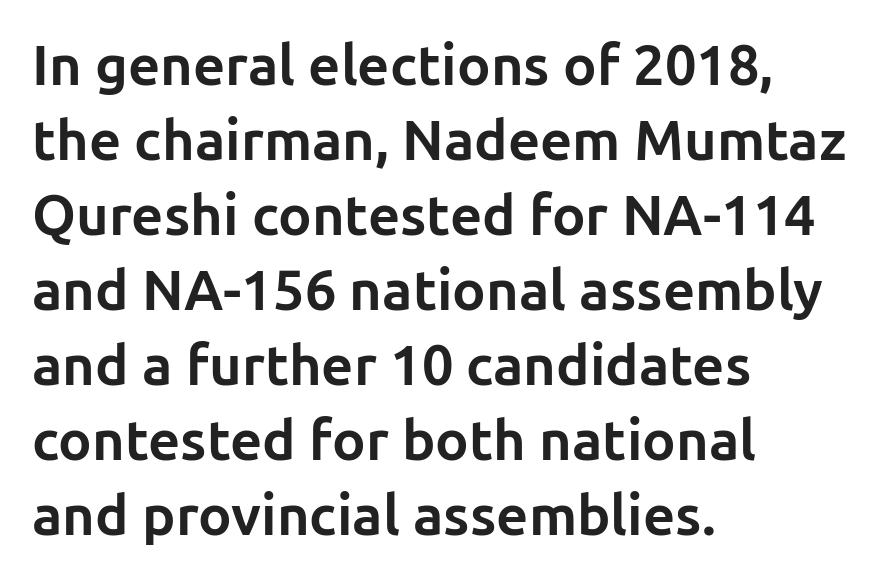
{"serif": "no", "italic": "no", "bold": "yes", "weight": "bold", "width": "normal", "stroke_contrast": "low", "x_height": "medium", "monospaced": "no", "underline": "no", "align": "left", "line_spacing": "normal", "line_spacing_ratio": 1.34, "letter_spacing": "normal", "letter_spacing_em": 0.0, "glyph_px": 56}
